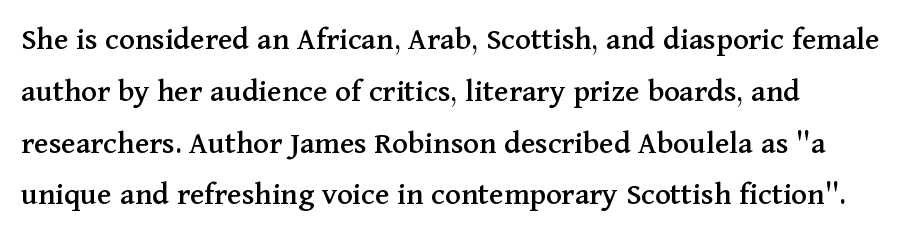
Q: Is the text italic (slanted)? A: No, it is upright.
Q: Is the typeface a serif or a sans-serif typeface? A: Serif.
Q: Is the text underlined? A: No.
Q: How is the paragraph aligned? A: Left-aligned.
Q: Is the spacing between letters normal or unusually wide? A: Normal.
Q: Is the spacing between lines tight, normal or loose? A: Normal.
Q: Width (condensed, normal, or wide)? A: Normal.
Q: Stroke contrast? A: Medium.
Q: x-height? A: Medium.
Q: Monospaced? A: No.
